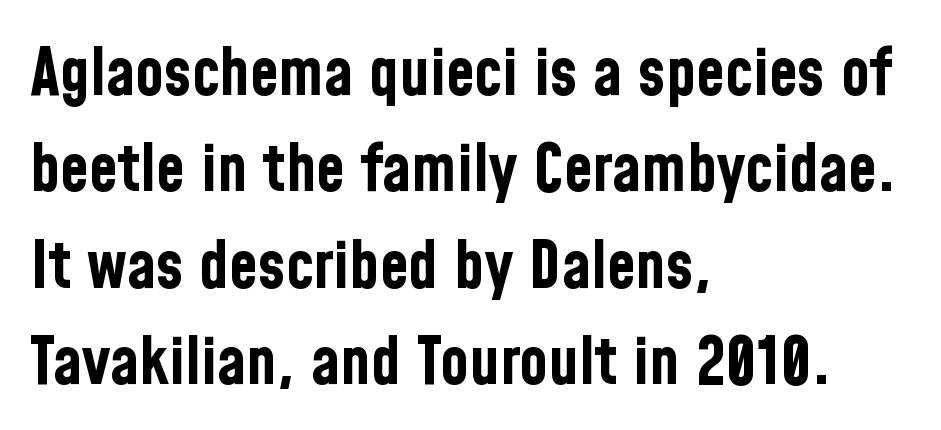
{"serif": "no", "italic": "no", "bold": "yes", "weight": "bold", "width": "condensed", "stroke_contrast": "low", "x_height": "medium", "monospaced": "no", "underline": "no", "align": "left", "line_spacing": "normal", "line_spacing_ratio": 1.46, "letter_spacing": "normal", "letter_spacing_em": 0.0, "glyph_px": 66}
